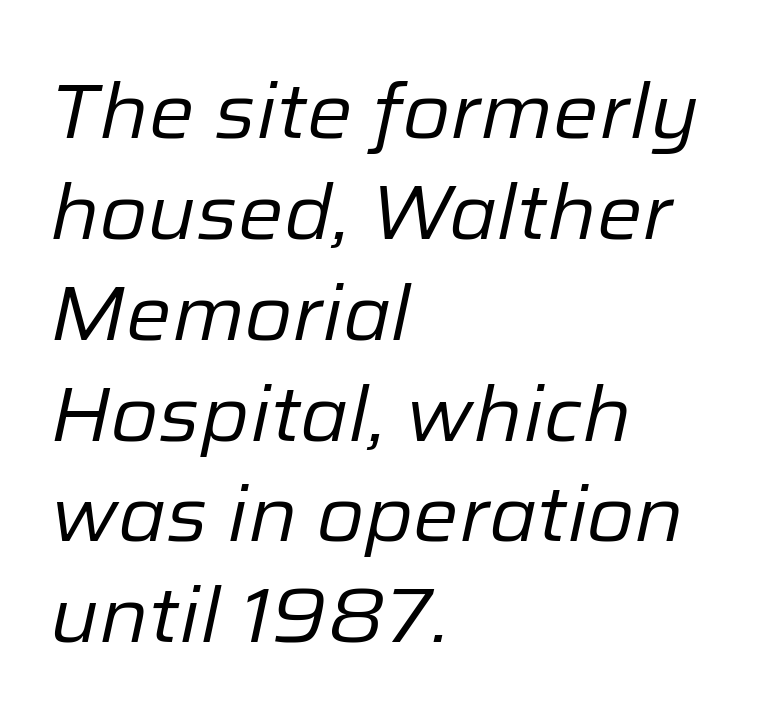
{"italic": "yes", "lean": "right", "slant_degrees": 12, "bold": "no", "weight": "regular", "width": "normal", "stroke_contrast": "low", "x_height": "medium", "monospaced": "no", "underline": "no", "align": "left", "line_spacing": "normal", "line_spacing_ratio": 1.31, "letter_spacing": "normal", "letter_spacing_em": 0.0, "glyph_px": 77}
